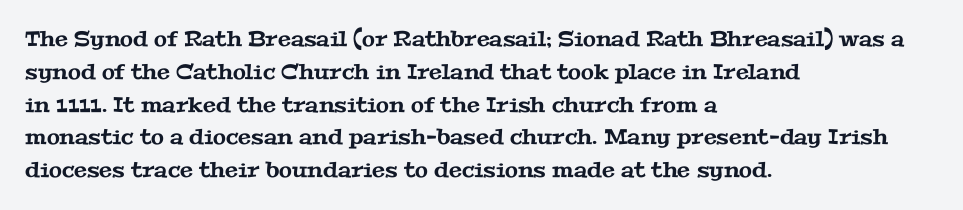
{"underline": "no", "align": "left", "line_spacing": "normal", "line_spacing_ratio": 1.56, "letter_spacing": "normal", "letter_spacing_em": 0.0, "glyph_px": 21}
